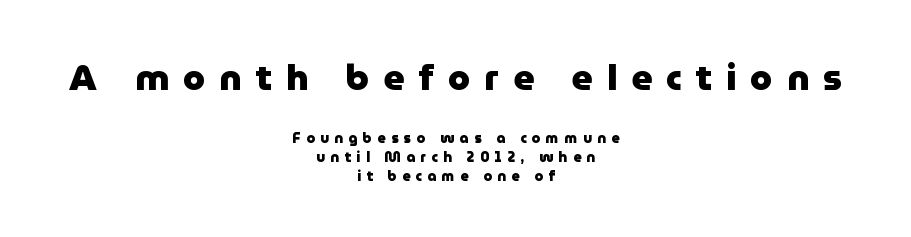
{"serif": "no", "italic": "no", "bold": "yes", "weight": "heavy", "width": "normal", "stroke_contrast": "low", "x_height": "medium", "monospaced": "no", "underline": "no", "align": "center", "line_spacing": "normal", "line_spacing_ratio": 1.37, "letter_spacing": "wide", "letter_spacing_em": 0.39, "larger_block": "first", "size_ratio": 2.57, "glyph_px": 36}
